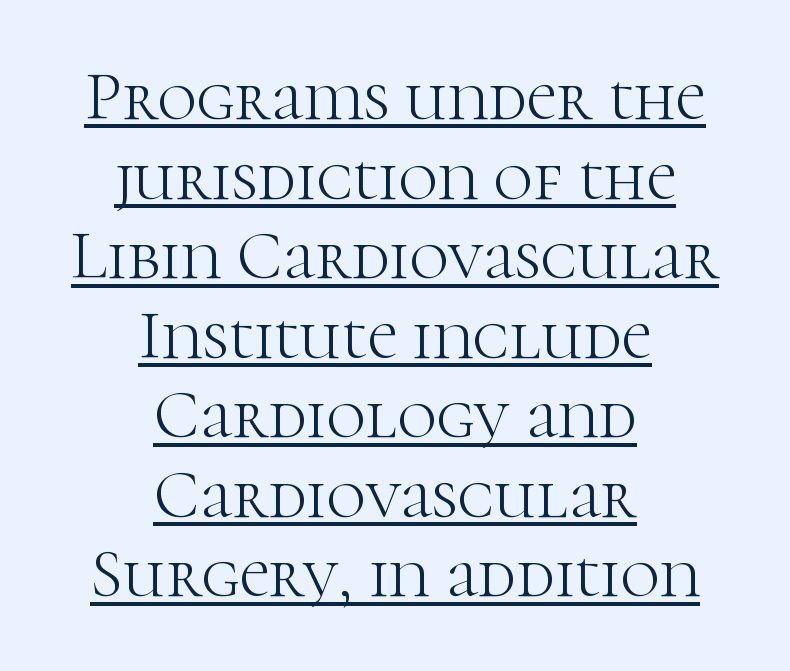
Unlike a clean sans, this face finishes its strokes with serifs. What decoration does the sample have? An underline. Weight: in the light-to-regular range. Standard letterfit; no display-style spreading of the glyphs.
